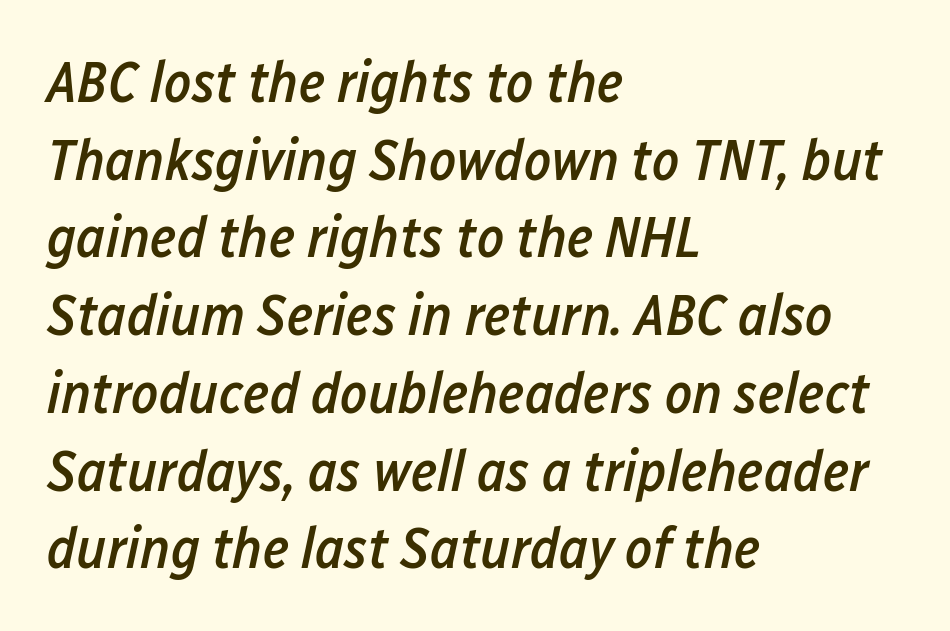
{"italic": "yes", "lean": "right", "slant_degrees": 12, "bold": "semi", "weight": "semibold", "width": "condensed", "stroke_contrast": "low", "x_height": "medium", "monospaced": "no", "underline": "no", "align": "left", "line_spacing": "normal", "line_spacing_ratio": 1.34, "letter_spacing": "normal", "letter_spacing_em": 0.0, "glyph_px": 58}
